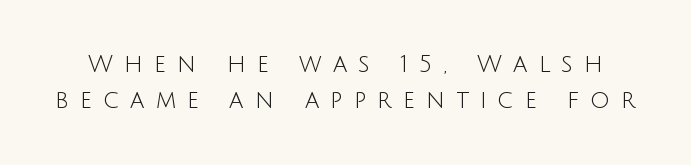
{"italic": "no", "bold": "no", "underline": "no", "line_spacing": "normal", "line_spacing_ratio": 1.49, "letter_spacing": "wide", "letter_spacing_em": 0.46, "glyph_px": 24}
